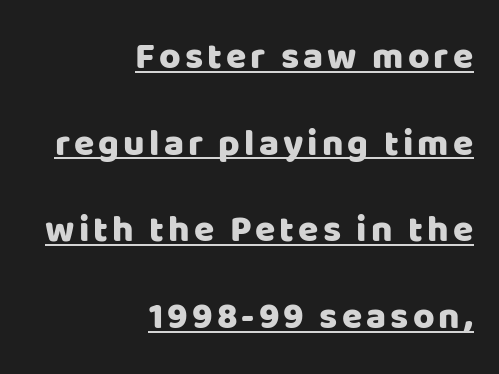
The image shows 37 px sans-serif type, upright; set right-aligned, loose line spacing (2.34x), underlined; low stroke contrast and a large x-height.
